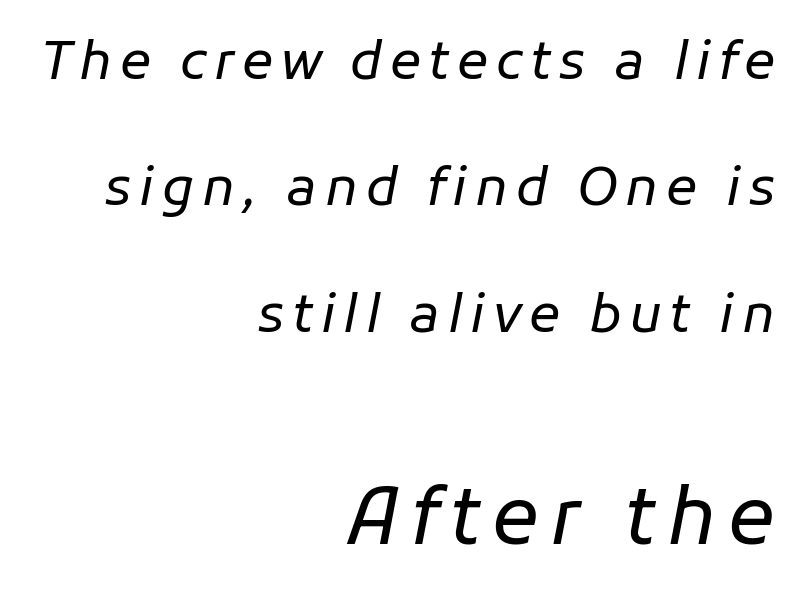
Q: Is the text bold? A: No.
Q: Is the text italic (slanted)? A: Yes, it leans right by about 11 degrees.
Q: Is the text underlined? A: No.
Q: How is the paragraph aligned? A: Right-aligned.
Q: Is the spacing between lines tight, normal or loose? A: Loose.
Q: Which block of text is set in a larger size, the first (top) or the second (bottom)? A: The second (bottom) one.
Q: Width (condensed, normal, or wide)? A: Normal.
Q: Stroke contrast? A: Low.
Q: x-height? A: Medium.
Q: Monospaced? A: No.
